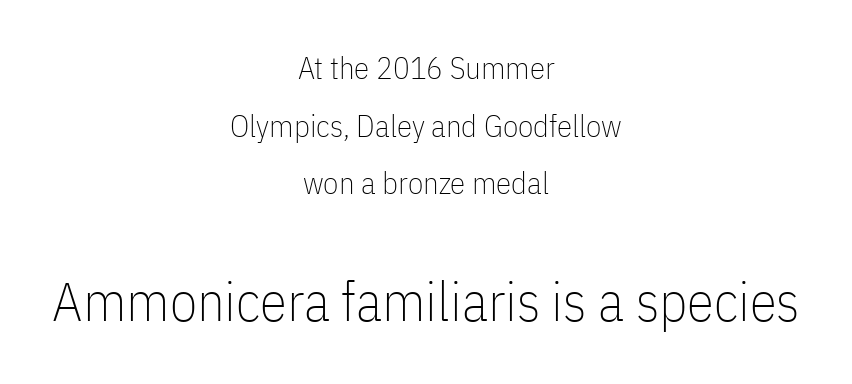
The image shows 55 px thin, condensed sans-serif type, upright; set centered, line spacing 1.86x, normal letter spacing, not underlined; the second (bottom) block is 1.77x larger; low stroke contrast and a medium x-height.
